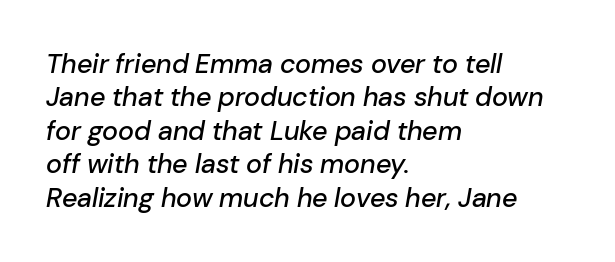
The image shows 27 px text type, italic (leaning right); set left-aligned, line spacing 1.24x, normal letter spacing, not underlined.
